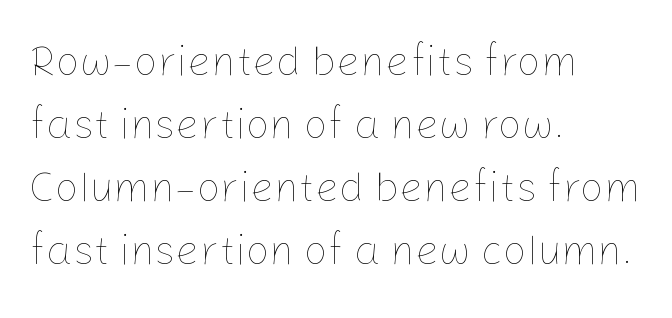
Q: Is the text bold? A: No.
Q: Is the text italic (slanted)? A: No, it is upright.
Q: Is the text underlined? A: No.
Q: How is the paragraph aligned? A: Left-aligned.
Q: Is the spacing between letters normal or unusually wide? A: Normal.
Q: Is the spacing between lines tight, normal or loose? A: Normal.
Q: Width (condensed, normal, or wide)? A: Normal.
Q: Stroke contrast? A: Low.
Q: x-height? A: Medium.
Q: Monospaced? A: No.
